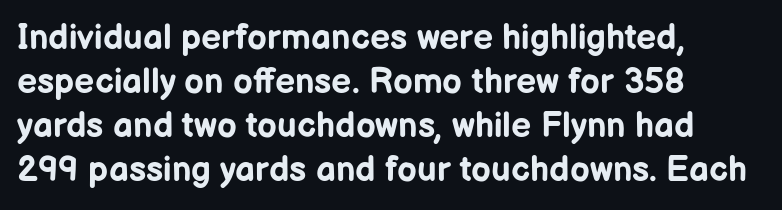
{"serif": "no", "italic": "no", "bold": "yes", "weight": "bold", "width": "normal", "stroke_contrast": "low", "x_height": "medium", "monospaced": "no", "underline": "no", "align": "left", "line_spacing": "normal", "line_spacing_ratio": 1.26, "letter_spacing": "normal", "letter_spacing_em": 0.0, "glyph_px": 35}
